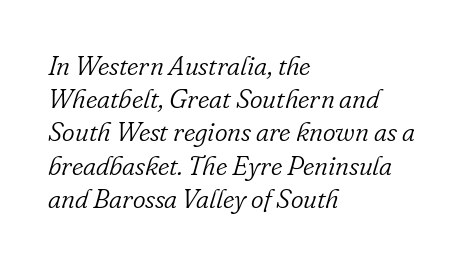
Just letters on the line, the space beneath them empty. Weight: in the light-to-regular range. Honestly, the letter spacing is just normal — you wouldn't notice it. Does the copy run flush right? No — it runs flush left.
